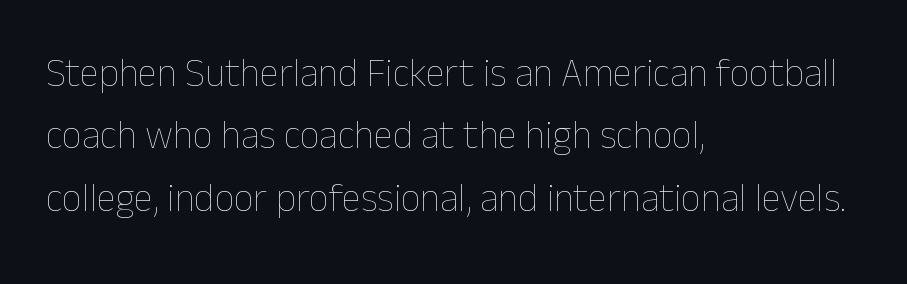
Looks like regular typesetting: each glyph gets only the width it needs. A clean baseline with only descenders dipping below it. Nothing unusual about the tracking: characters are spaced as the font intends. These lines are set flush left with a ragged right edge. Whoever set this chose a conventional vertical rhythm.
